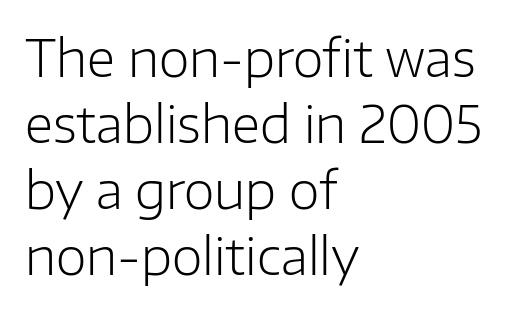
Stem width sits at or under what a default text font uses. You could not count columns in this text — the font is proportionally spaced. The type sits square on the baseline with zero lean. The type family on display is of the sans-serif kind. Does extra space separate the letters? No, they use regular spacing. Teacher's note: observe the even left margin — that is flush-left alignment.
